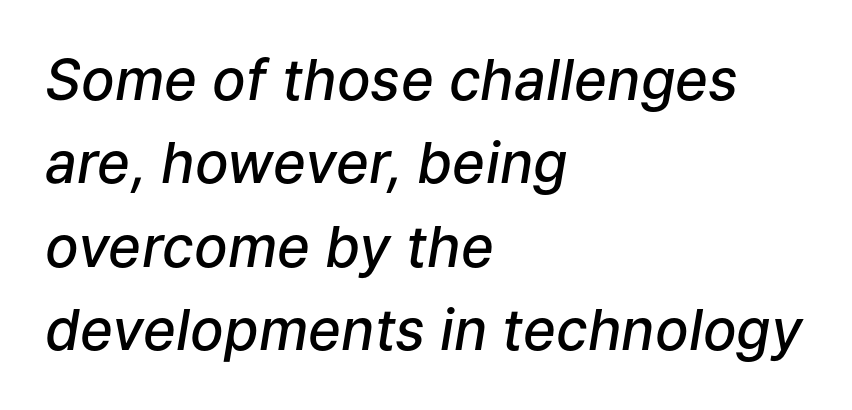
{"italic": "yes", "lean": "right", "slant_degrees": 9, "bold": "semi", "weight": "semibold", "width": "normal", "stroke_contrast": "low", "x_height": "medium", "monospaced": "no", "underline": "no", "align": "left", "line_spacing": "normal", "line_spacing_ratio": 1.49, "letter_spacing": "normal", "letter_spacing_em": 0.0, "glyph_px": 56}
